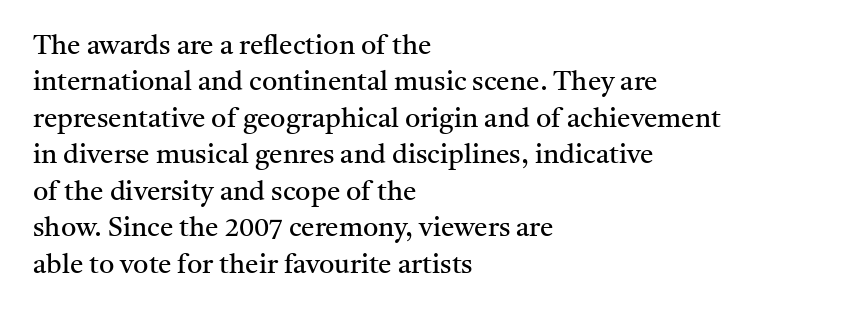
The image shows 27 px text type, upright; set left-aligned, normal line spacing (1.35x), normal letter spacing, not underlined.
